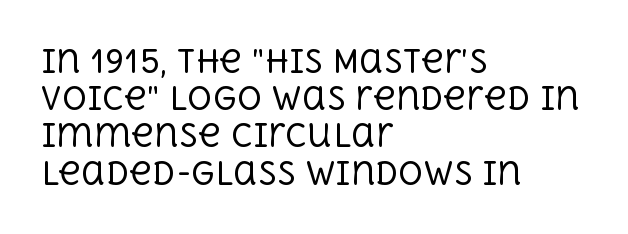
{"serif": "yes", "italic": "no", "bold": "no", "weight": "regular", "width": "normal", "x_height": "large", "monospaced": "no", "underline": "no", "align": "left", "line_spacing_ratio": 1.2, "letter_spacing": "normal", "letter_spacing_em": 0.0, "glyph_px": 31}
